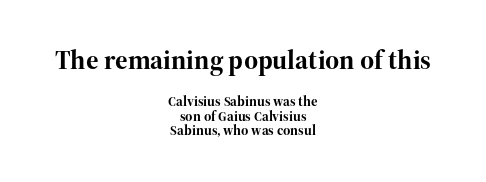
{"italic": "no", "bold": "yes", "underline": "no", "align": "center", "line_spacing": "tight", "line_spacing_ratio": 1.05, "letter_spacing": "normal", "letter_spacing_em": 0.0, "larger_block": "first", "size_ratio": 1.93, "glyph_px": 27}
